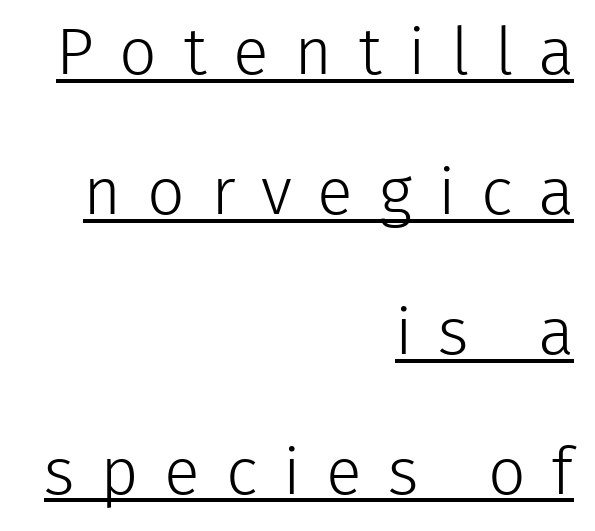
{"serif": "no", "italic": "no", "bold": "no", "weight": "light", "width": "normal", "stroke_contrast": "low", "x_height": "medium", "monospaced": "no", "underline": "yes", "align": "right", "line_spacing": "loose", "line_spacing_ratio": 2.12, "letter_spacing": "wide", "letter_spacing_em": 0.39, "glyph_px": 66}
